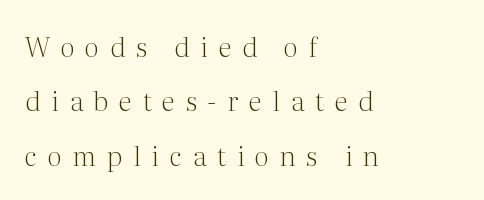
The compositor pushed each line to the left boundary. The designer dialed line spacing up above the default. A roman cut, with each character standing at attention. Vertical stems look standard width or narrower in stroke.
